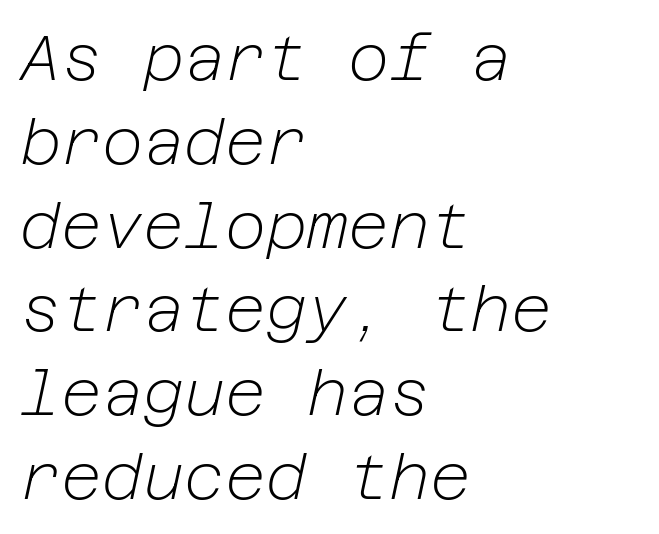
The typeface has the unassuming heft of standard copy or less. Which margin do the lines hug? The left one — the right edge is uneven. Honestly, the row spacing looks completely unremarkable. Default kerning and tracking; the words read as compact shapes. Decoration check: the copy has no underline.
